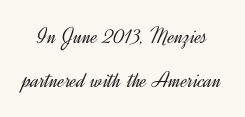
The glyphs are unaccompanied by any horizontal stroke below them. A quiet, ordinary-to-light weight characterises the typeface. Regarding leading, the lines here are spaced well apart.
